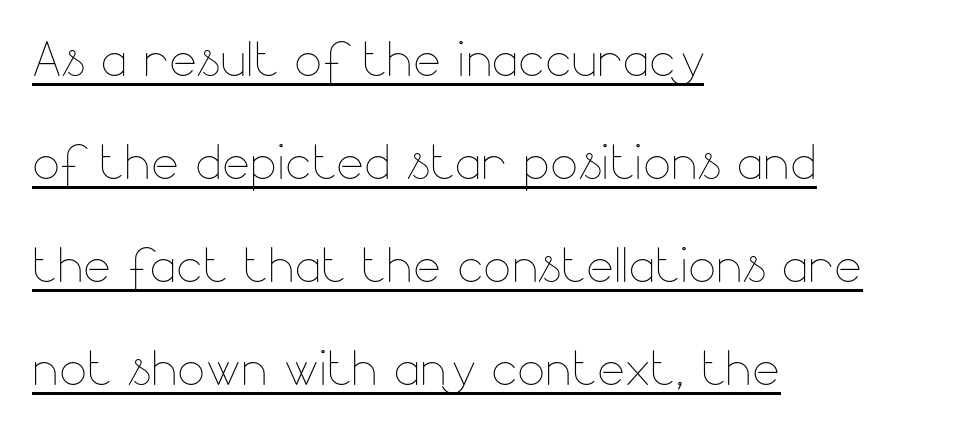
Q: Is the text bold? A: No.
Q: Is the text italic (slanted)? A: No, it is upright.
Q: Is the text underlined? A: Yes.
Q: How is the paragraph aligned? A: Left-aligned.
Q: Is the spacing between letters normal or unusually wide? A: Normal.
Q: Is the spacing between lines tight, normal or loose? A: Normal.
Q: Width (condensed, normal, or wide)? A: Normal.
Q: Stroke contrast? A: Low.
Q: x-height? A: Small.
Q: Monospaced? A: No.
